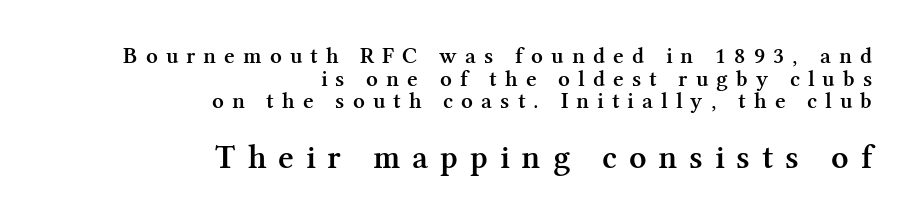
The image shows 34 px semibold serif type, upright; set right-aligned, tight line spacing (0.98x), unusually wide letter spacing (+0.35 em), not underlined; the second (bottom) block is 1.48x larger; medium stroke contrast and a medium x-height.
